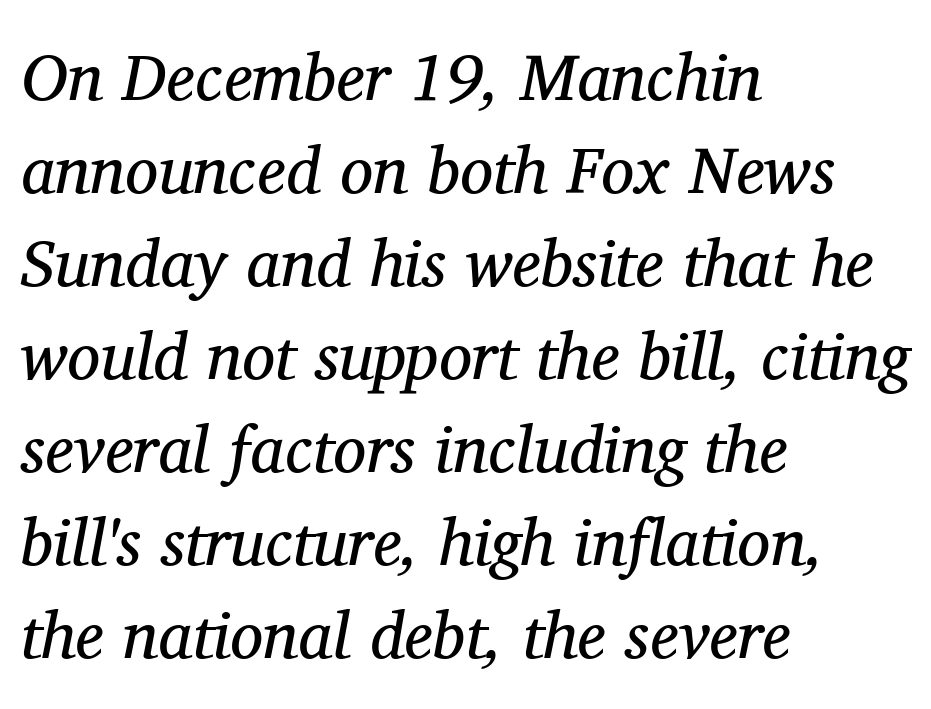
Q: Is the text bold? A: No.
Q: Is the text italic (slanted)? A: Yes, it leans right by about 11 degrees.
Q: Is the typeface a serif or a sans-serif typeface? A: Serif.
Q: Is the text underlined? A: No.
Q: How is the paragraph aligned? A: Left-aligned.
Q: Is the spacing between letters normal or unusually wide? A: Normal.
Q: Is the spacing between lines tight, normal or loose? A: Normal.
Q: Width (condensed, normal, or wide)? A: Normal.
Q: Stroke contrast? A: Medium.
Q: x-height? A: Medium.
Q: Monospaced? A: No.
